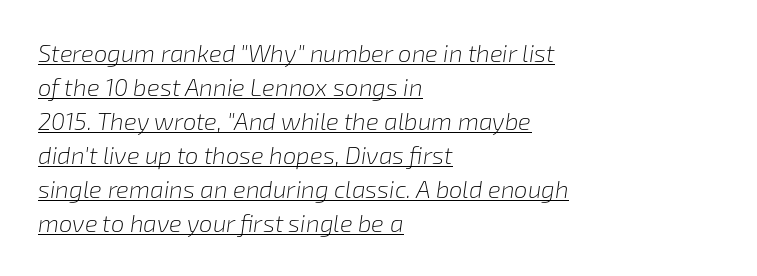
Letter spacing: default. Students, observe the line beneath the letters — that is underlining. Compared with ordinary roman type, these characters are visibly tilted. The block of text has a typical density, with ordinary space between rows.
